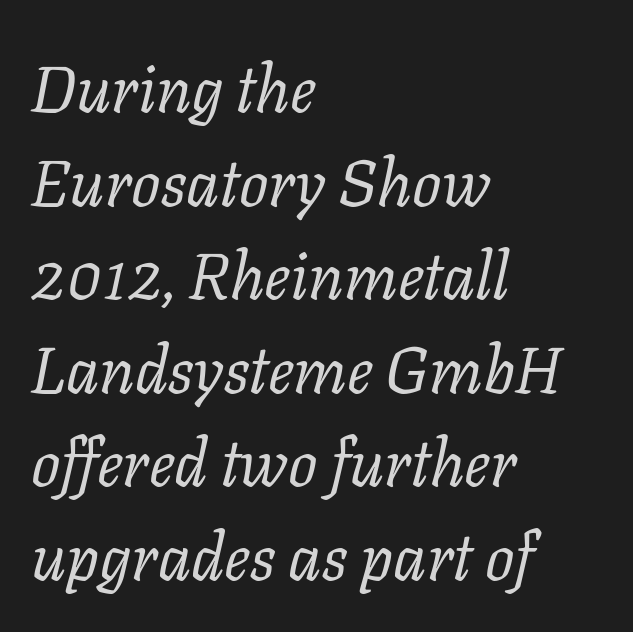
{"serif": "yes", "italic": "yes", "lean": "right", "slant_degrees": 11, "bold": "no", "weight": "regular", "width": "normal", "stroke_contrast": "low", "x_height": "medium", "monospaced": "no", "underline": "no", "align": "left", "line_spacing": "normal", "line_spacing_ratio": 1.44, "letter_spacing": "normal", "letter_spacing_em": 0.0, "glyph_px": 65}
